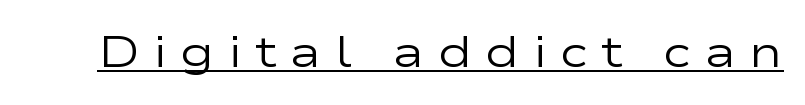
Q: Is the text bold? A: No.
Q: Is the text italic (slanted)? A: No, it is upright.
Q: Is the typeface a serif or a sans-serif typeface? A: Sans-serif.
Q: Is the text underlined? A: Yes.
Q: Is the spacing between letters normal or unusually wide? A: Unusually wide.
Q: Width (condensed, normal, or wide)? A: Wide.
Q: Stroke contrast? A: Low.
Q: x-height? A: Medium.
Q: Monospaced? A: No.
